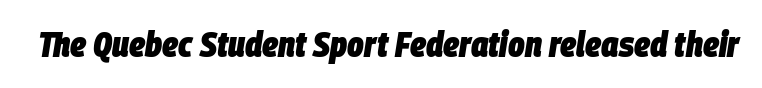
{"italic": "yes", "lean": "right", "slant_degrees": 9, "bold": "yes", "weight": "heavy", "width": "condensed", "stroke_contrast": "low", "x_height": "large", "monospaced": "no", "underline": "no", "letter_spacing": "normal", "letter_spacing_em": 0.0, "glyph_px": 35}
